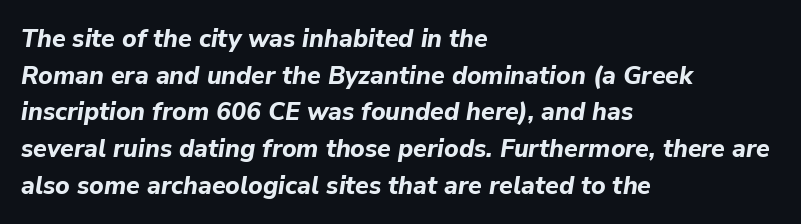
{"italic": "yes", "lean": "right", "slant_degrees": 9, "bold": "yes", "underline": "no", "align": "left", "line_spacing": "normal", "line_spacing_ratio": 1.47, "letter_spacing": "normal", "letter_spacing_em": 0.0, "glyph_px": 25}
